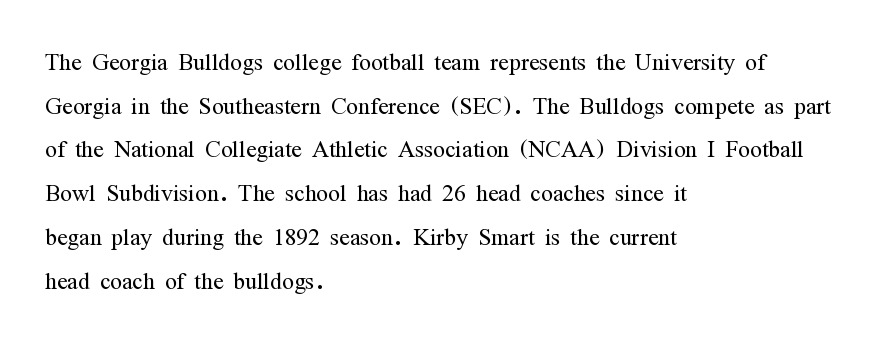
Look at the tracking — it's just the regular setting, nothing added. The face used here is seriffed, in the tradition of book romans. These glyphs show unthickened strokes, regular width or finer. Casual observation: everything's shoved over to the left.
